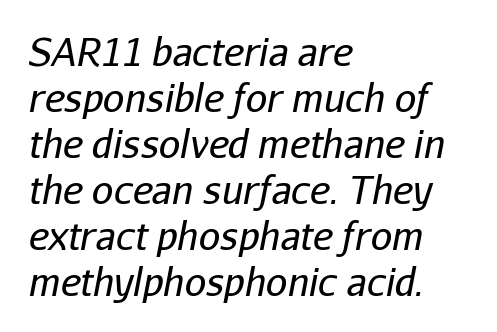
Q: Is the text bold? A: No.
Q: Is the text italic (slanted)? A: Yes, it leans right by about 11 degrees.
Q: Is the text underlined? A: No.
Q: How is the paragraph aligned? A: Left-aligned.
Q: Is the spacing between letters normal or unusually wide? A: Normal.
Q: Width (condensed, normal, or wide)? A: Normal.
Q: Stroke contrast? A: Low.
Q: x-height? A: Medium.
Q: Monospaced? A: No.
